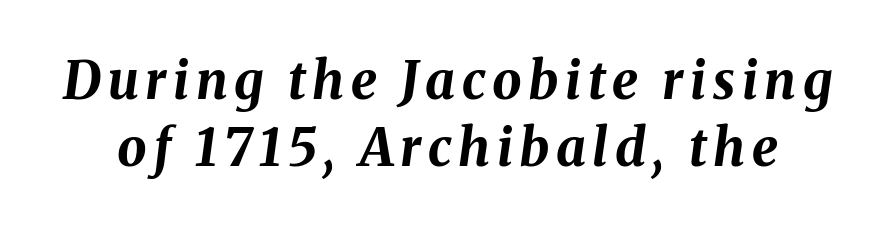
The image shows 52 px bold type, italic (leaning right); set normal line spacing (1.28x), not underlined; medium stroke contrast and a medium x-height.
